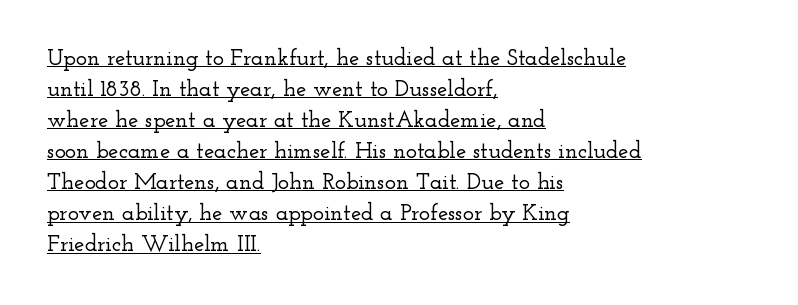
{"italic": "no", "underline": "yes", "align": "left", "line_spacing": "normal", "line_spacing_ratio": 1.35, "letter_spacing": "normal", "letter_spacing_em": 0.0, "glyph_px": 23}
